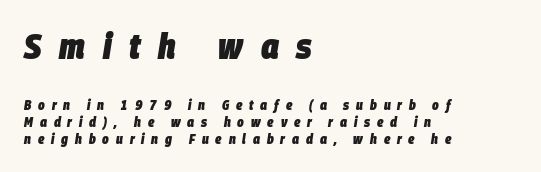
Q: Is the text bold? A: Yes.
Q: Is the text italic (slanted)? A: Yes, it leans right by about 9 degrees.
Q: Is the text underlined? A: No.
Q: How is the paragraph aligned? A: Left-aligned.
Q: Is the spacing between letters normal or unusually wide? A: Unusually wide.
Q: Which block of text is set in a larger size, the first (top) or the second (bottom)? A: The first (top) one.
Q: Width (condensed, normal, or wide)? A: Condensed.
Q: Stroke contrast? A: Low.
Q: x-height? A: Large.
Q: Monospaced? A: No.
